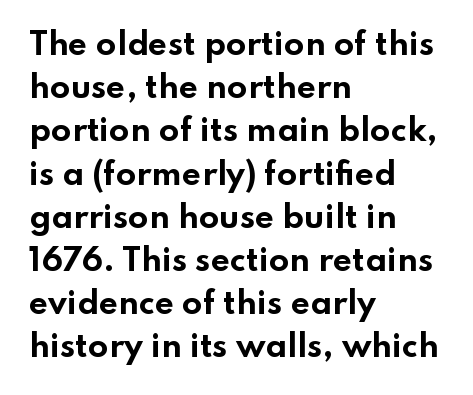
Q: Is the text bold? A: Yes.
Q: Is the text italic (slanted)? A: No, it is upright.
Q: Is the typeface a serif or a sans-serif typeface? A: Sans-serif.
Q: Is the text underlined? A: No.
Q: How is the paragraph aligned? A: Left-aligned.
Q: Is the spacing between letters normal or unusually wide? A: Normal.
Q: Is the spacing between lines tight, normal or loose? A: Normal.
Q: Width (condensed, normal, or wide)? A: Wide.
Q: Stroke contrast? A: Low.
Q: x-height? A: Small.
Q: Monospaced? A: No.
